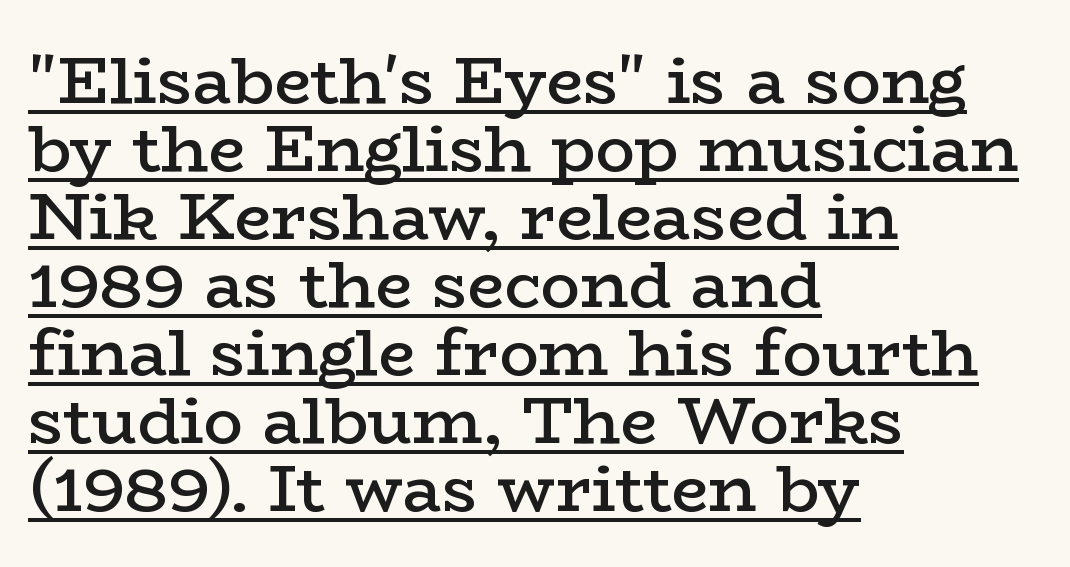
Q: Is the text bold? A: Semi-bold.
Q: Is the text italic (slanted)? A: No, it is upright.
Q: Is the typeface a serif or a sans-serif typeface? A: Serif.
Q: Is the text underlined? A: Yes.
Q: How is the paragraph aligned? A: Left-aligned.
Q: Is the spacing between letters normal or unusually wide? A: Normal.
Q: Is the spacing between lines tight, normal or loose? A: Tight.
Q: Width (condensed, normal, or wide)? A: Wide.
Q: Stroke contrast? A: Low.
Q: x-height? A: Medium.
Q: Monospaced? A: No.
